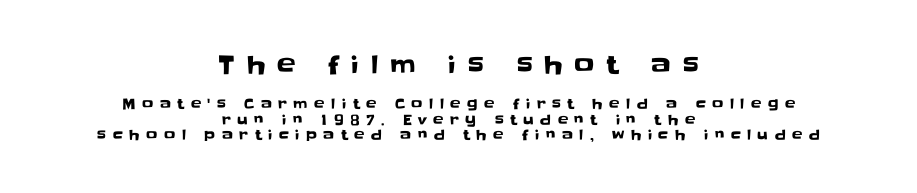
The image shows 25 px text type, upright; set centered, tight line spacing (1.1x), unusually wide letter spacing (+0.46 em), not underlined; the first (top) block is 1.79x larger.
